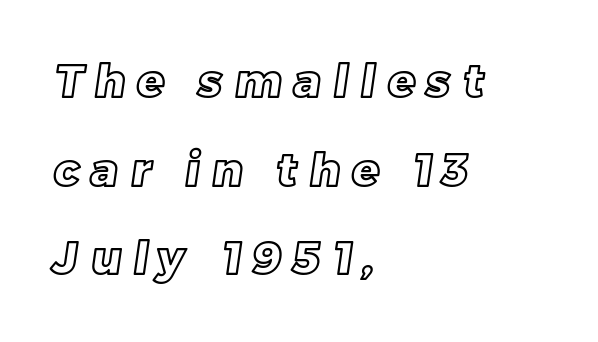
This sample trades compactness for vertical openness between lines. The glyphs are unaccompanied by any horizontal stroke below them. Do the characters align in a grid? No, the font is proportional. Caption: multi-line text, flush left, ragged right. The rendering inserts visible extra space after every character.
